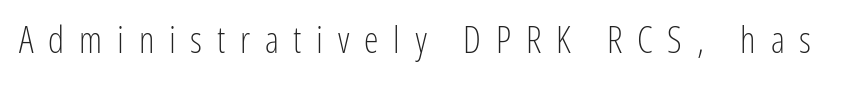
These lines have a slow, spaced-out rhythm from letter to letter. Is this a heavy cut? Hardly; it is regular or lighter. It's the straight-up-and-down kind of type. You could not count columns in this text — the font is proportionally spaced.
